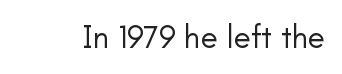
The image shows 32 px regular-weight sans-serif type, upright; set normal letter spacing, not underlined; low stroke contrast and a small x-height.
